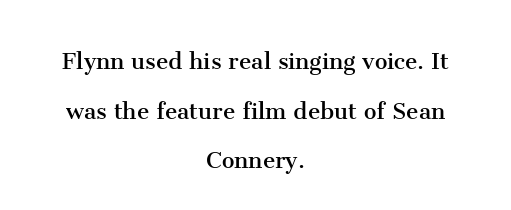
Q: Is the text bold? A: No.
Q: Is the text italic (slanted)? A: No, it is upright.
Q: Is the typeface a serif or a sans-serif typeface? A: Serif.
Q: Is the text underlined? A: No.
Q: How is the paragraph aligned? A: Centered.
Q: Is the spacing between letters normal or unusually wide? A: Normal.
Q: Width (condensed, normal, or wide)? A: Normal.
Q: Stroke contrast? A: Medium.
Q: x-height? A: Medium.
Q: Monospaced? A: No.
